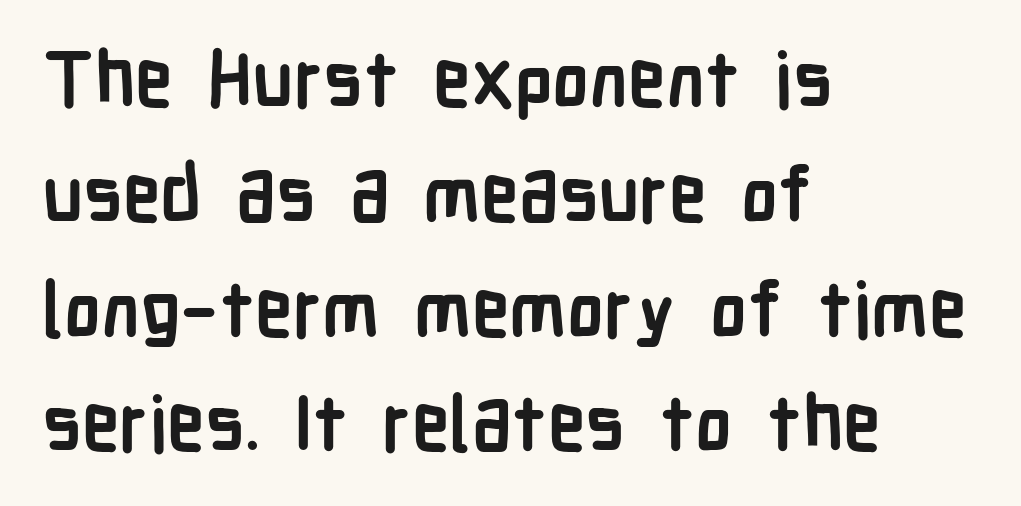
The image shows 76 px semibold, condensed sans-serif type, upright; set left-aligned, normal line spacing (1.51x), normal letter spacing, not underlined; low stroke contrast and a medium x-height.
